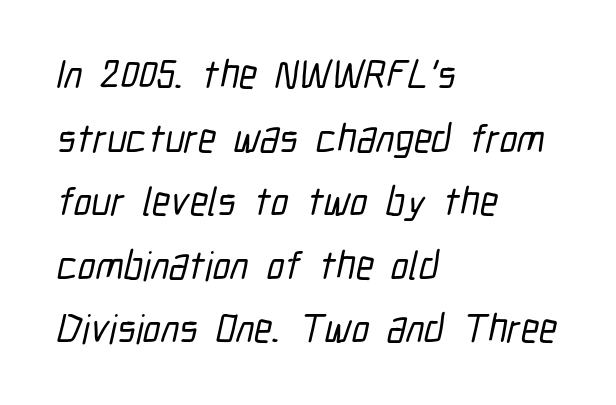
{"serif": "no", "width": "condensed", "stroke_contrast": "low", "x_height": "medium", "monospaced": "no", "underline": "no", "align": "left", "line_spacing": "normal", "line_spacing_ratio": 1.59, "letter_spacing": "normal", "letter_spacing_em": 0.0, "glyph_px": 40}
